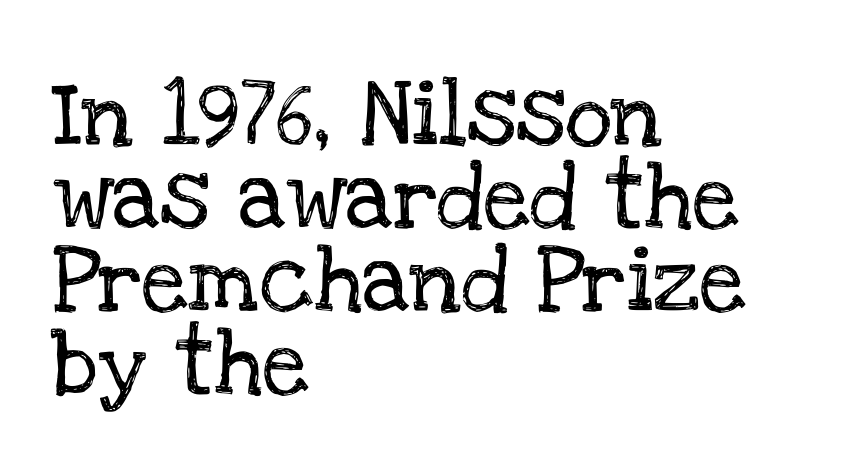
The image shows 66 px serif type, upright; set left-aligned, normal line spacing (1.26x), normal letter spacing, not underlined; low stroke contrast and a large x-height.
